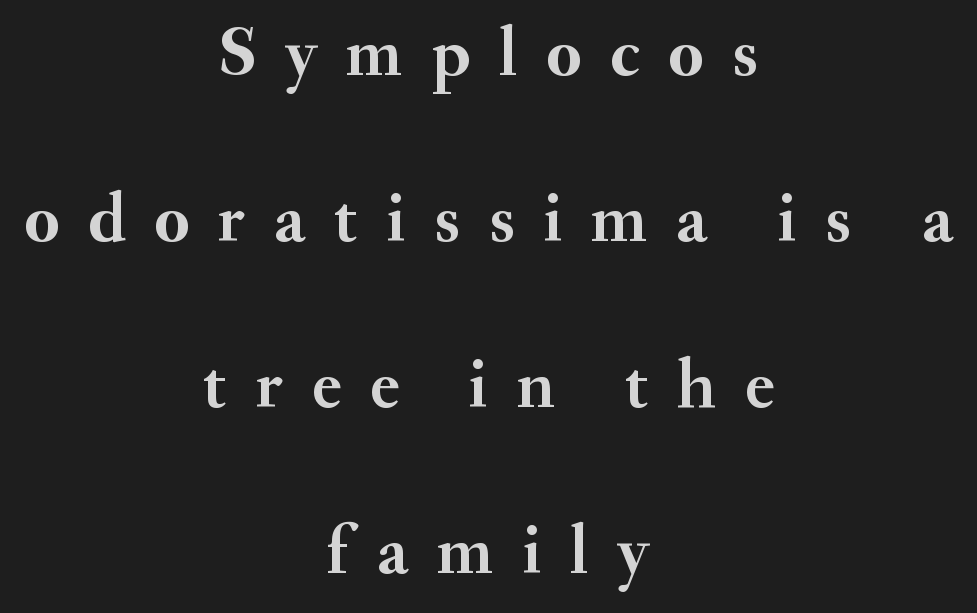
Q: Is the text bold? A: Yes.
Q: Is the text italic (slanted)? A: No, it is upright.
Q: Is the typeface a serif or a sans-serif typeface? A: Serif.
Q: Is the text underlined? A: No.
Q: How is the paragraph aligned? A: Centered.
Q: Is the spacing between letters normal or unusually wide? A: Unusually wide.
Q: Is the spacing between lines tight, normal or loose? A: Loose.
Q: Width (condensed, normal, or wide)? A: Normal.
Q: Stroke contrast? A: Medium.
Q: x-height? A: Small.
Q: Monospaced? A: No.
